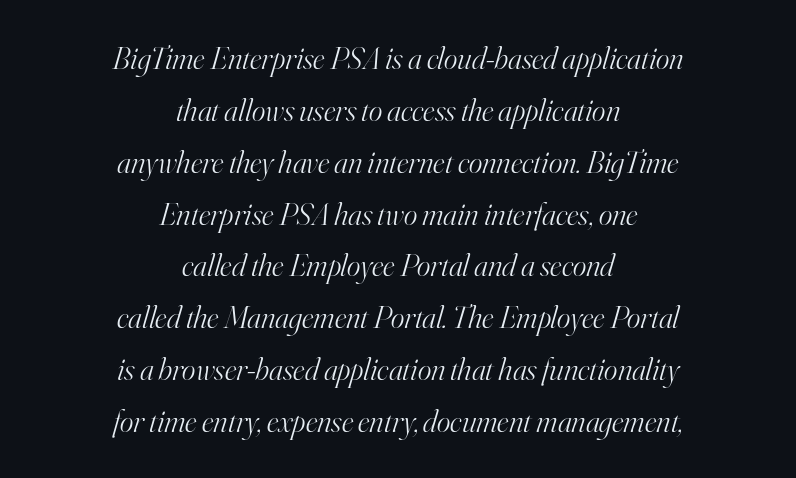
{"serif": "yes", "italic": "yes", "lean": "right", "slant_degrees": 16, "bold": "no", "weight": "light", "width": "normal", "stroke_contrast": "high", "x_height": "small", "monospaced": "no", "underline": "no", "align": "center", "line_spacing": "normal", "line_spacing_ratio": 1.62, "letter_spacing": "normal", "letter_spacing_em": 0.0, "glyph_px": 32}
